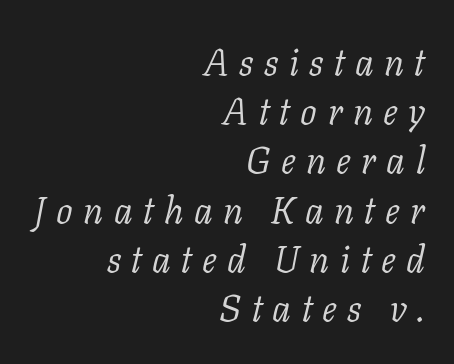
Q: Is the text bold? A: No.
Q: Is the text italic (slanted)? A: Yes, it leans right by about 11 degrees.
Q: Is the typeface a serif or a sans-serif typeface? A: Serif.
Q: Is the text underlined? A: No.
Q: How is the paragraph aligned? A: Right-aligned.
Q: Is the spacing between letters normal or unusually wide? A: Unusually wide.
Q: Is the spacing between lines tight, normal or loose? A: Normal.
Q: Width (condensed, normal, or wide)? A: Normal.
Q: Stroke contrast? A: Low.
Q: x-height? A: Medium.
Q: Monospaced? A: No.
